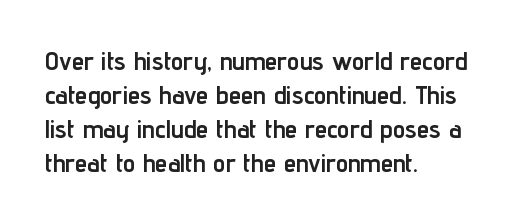
The image shows 25 px bold type, upright; set left-aligned, normal line spacing (1.36x), normal letter spacing, not underlined.
